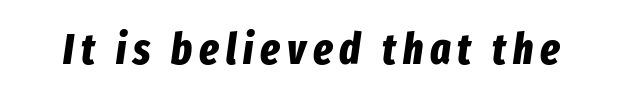
{"italic": "yes", "lean": "right", "slant_degrees": 8, "bold": "yes", "weight": "bold", "width": "condensed", "stroke_contrast": "low", "x_height": "medium", "monospaced": "no", "underline": "no", "glyph_px": 43}
